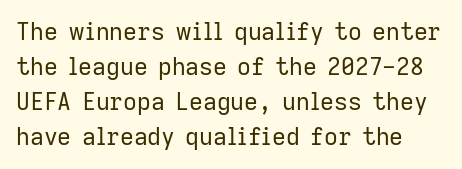
The image shows 24 px text type, upright; set normal line spacing (1.46x), normal letter spacing, not underlined.
